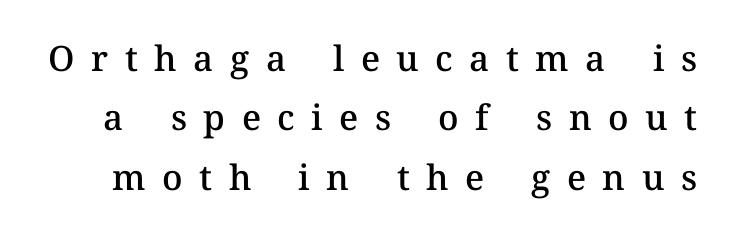
The image shows 35 px semibold type, upright; set normal line spacing (1.7x), unusually wide letter spacing (+0.47 em), not underlined; medium stroke contrast and a medium x-height.
